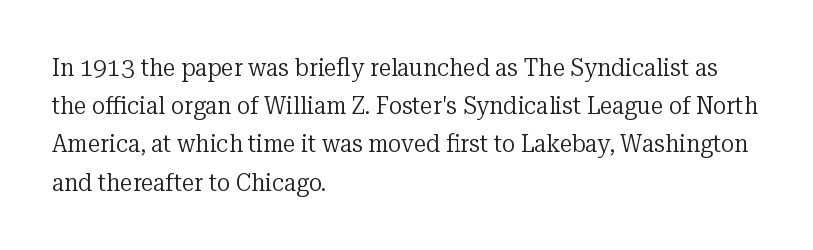
The glyphs are unaccompanied by any horizontal stroke below them. Posture: vertical. These lines keep a tight, regular rhythm from letter to letter. Interline gaps are of average width in this sample. The paragraph shown leans on its left margin.
